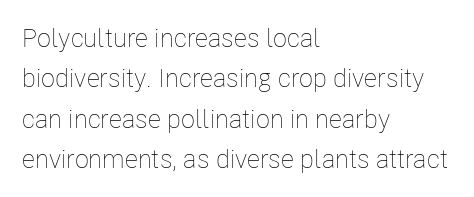
Q: Is the text bold? A: No.
Q: Is the text italic (slanted)? A: No, it is upright.
Q: Is the text underlined? A: No.
Q: How is the paragraph aligned? A: Left-aligned.
Q: Is the spacing between letters normal or unusually wide? A: Normal.
Q: Is the spacing between lines tight, normal or loose? A: Normal.
